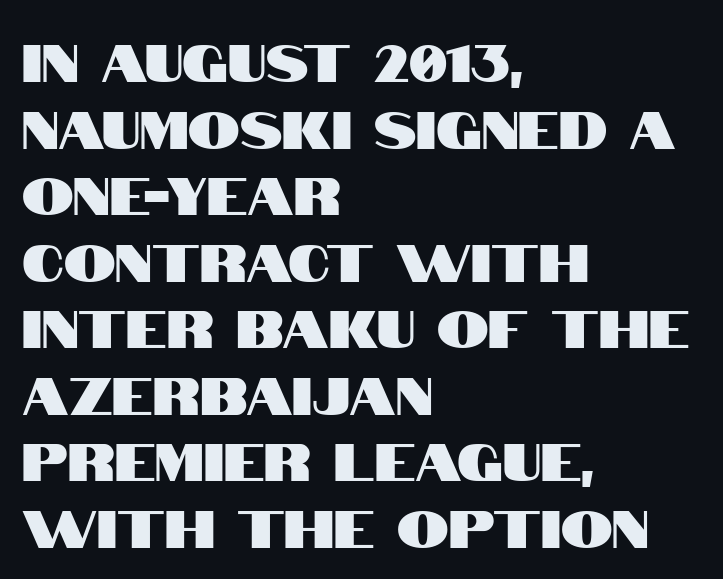
The image shows 52 px condensed sans-serif type, upright; set left-aligned, normal line spacing (1.28x), normal letter spacing, not underlined; high stroke contrast and a large x-height.
